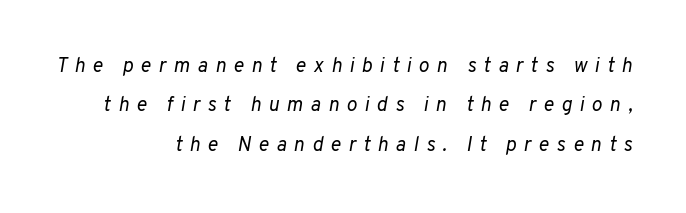
The image shows 20 px text type, italic (leaning right); set right-aligned, loose line spacing (1.97x), unusually wide letter spacing (+0.37 em), not underlined.
